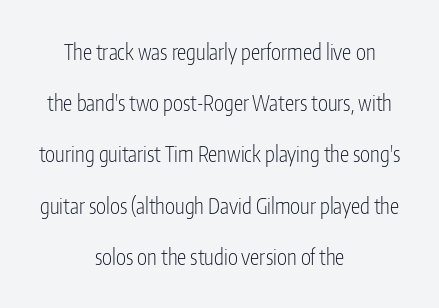
Airy leading. Think standard paragraph weight, or any step lighter than that. Italic: no, the glyphs are upright roman. Inter-character spacing is left at the font's built-in metrics.
